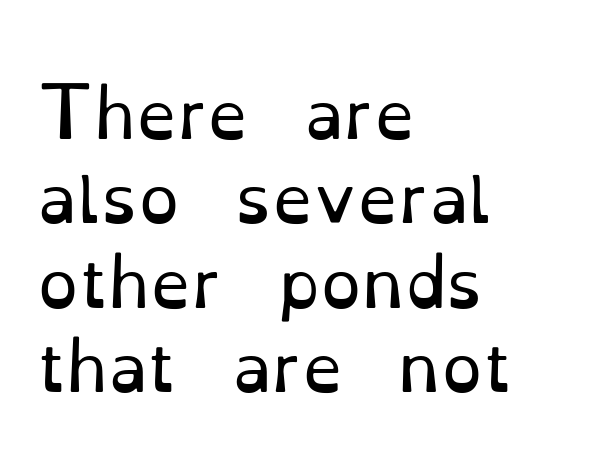
Q: Is the text bold? A: No.
Q: Is the text italic (slanted)? A: No, it is upright.
Q: Is the typeface a serif or a sans-serif typeface? A: Serif.
Q: Is the text underlined? A: No.
Q: How is the paragraph aligned? A: Left-aligned.
Q: Is the spacing between letters normal or unusually wide? A: Normal.
Q: Is the spacing between lines tight, normal or loose? A: Normal.
Q: Width (condensed, normal, or wide)? A: Normal.
Q: Stroke contrast? A: Low.
Q: x-height? A: Small.
Q: Monospaced? A: No.
